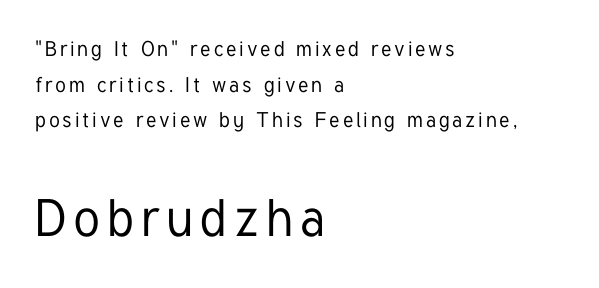
The following chunk of copy outweighs the initial chunk in type size. The lines are quadded left. Italic: no, the glyphs are upright roman. Any mark beneath the type? The region is blank. The letters carry no serifs — their stems end cleanly without finishing strokes. Spacing verdict: proportional, widths tailored to each character.
